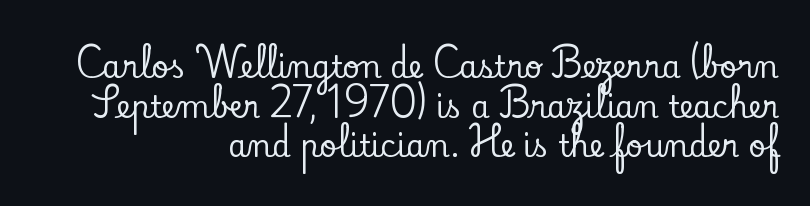
{"serif": "yes", "italic": "no", "width": "normal", "stroke_contrast": "low", "x_height": "small", "monospaced": "no", "underline": "no", "align": "right", "line_spacing": "normal", "line_spacing_ratio": 1.32, "letter_spacing": "normal", "letter_spacing_em": 0.0, "glyph_px": 30}
